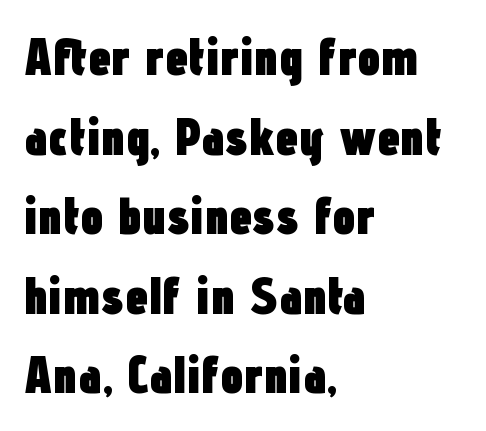
Q: Is the text bold? A: Yes.
Q: Is the text italic (slanted)? A: No, it is upright.
Q: Is the typeface a serif or a sans-serif typeface? A: Sans-serif.
Q: Is the text underlined? A: No.
Q: How is the paragraph aligned? A: Left-aligned.
Q: Is the spacing between letters normal or unusually wide? A: Normal.
Q: Is the spacing between lines tight, normal or loose? A: Normal.
Q: Width (condensed, normal, or wide)? A: Condensed.
Q: Stroke contrast? A: Low.
Q: x-height? A: Medium.
Q: Monospaced? A: No.
